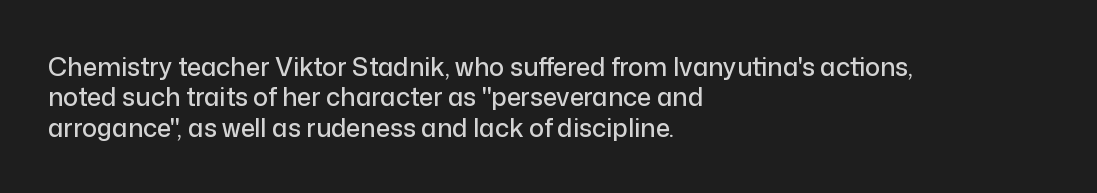
The image shows 25 px text type, upright; set left-aligned, line spacing 1.22x, normal letter spacing, not underlined.
